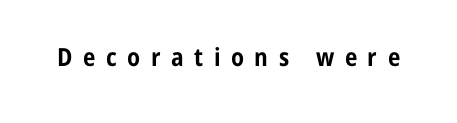
{"italic": "no", "bold": "yes", "underline": "no", "letter_spacing": "wide", "letter_spacing_em": 0.42, "glyph_px": 25}
